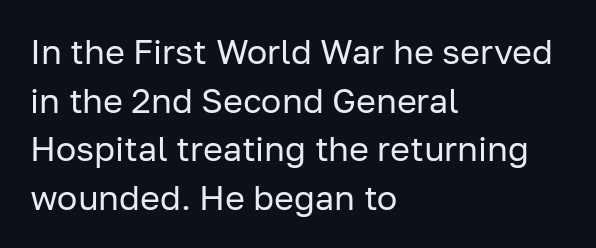
Q: Is the text bold? A: No.
Q: Is the text italic (slanted)? A: No, it is upright.
Q: Is the typeface a serif or a sans-serif typeface? A: Sans-serif.
Q: Is the text underlined? A: No.
Q: How is the paragraph aligned? A: Left-aligned.
Q: Is the spacing between letters normal or unusually wide? A: Normal.
Q: Is the spacing between lines tight, normal or loose? A: Normal.
Q: Width (condensed, normal, or wide)? A: Normal.
Q: Stroke contrast? A: Low.
Q: x-height? A: Medium.
Q: Monospaced? A: No.
